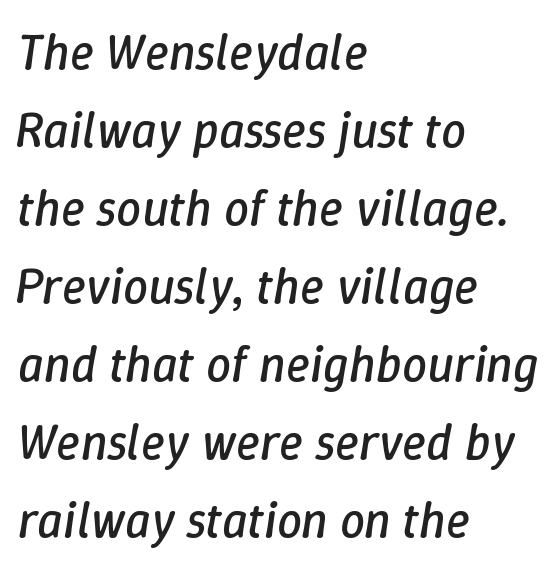
{"italic": "yes", "lean": "right", "slant_degrees": 9, "bold": "no", "weight": "regular", "width": "normal", "stroke_contrast": "low", "x_height": "medium", "monospaced": "no", "underline": "no", "align": "left", "line_spacing": "normal", "line_spacing_ratio": 1.56, "letter_spacing": "normal", "letter_spacing_em": 0.0, "glyph_px": 50}
